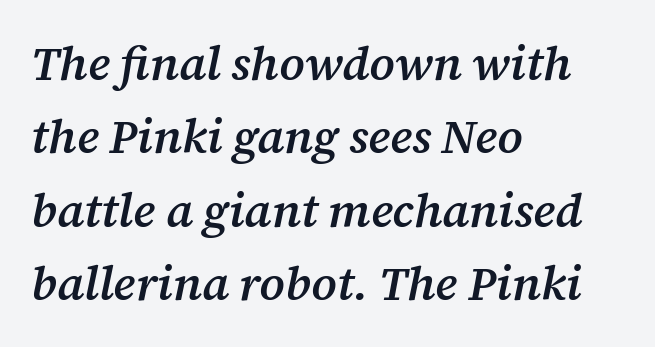
The image shows 47 px semibold serif type, italic (leaning right); set left-aligned, normal line spacing (1.56x), normal letter spacing, not underlined; medium stroke contrast and a medium x-height.
